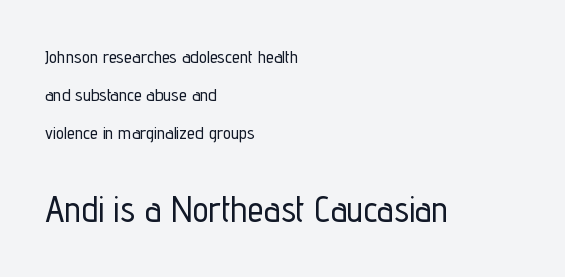
Italic: no, the glyphs are upright roman. The rendering uses natural spacing where letterforms have individual widths. The passage is arranged the way most books set body copy — flush left. Check the space under the baseline: it is left empty. Horizontal bands of white between lines are thick stripes.
